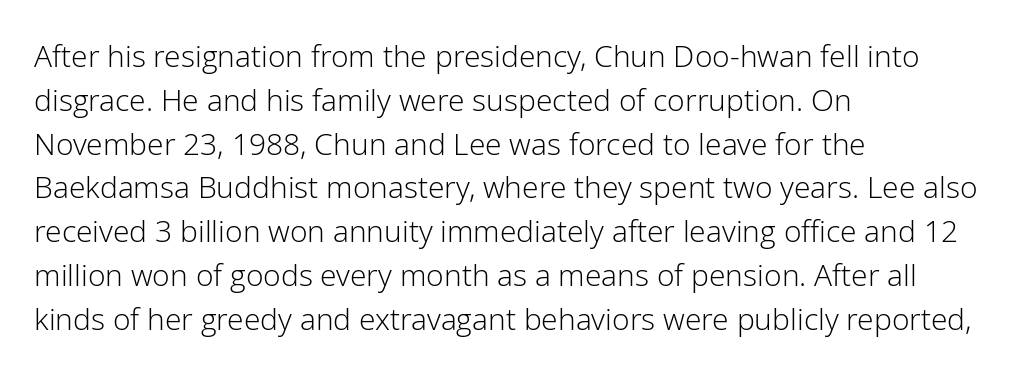
{"serif": "no", "italic": "no", "bold": "no", "weight": "light", "width": "normal", "stroke_contrast": "low", "x_height": "medium", "monospaced": "no", "underline": "no", "align": "left", "line_spacing": "normal", "line_spacing_ratio": 1.46, "letter_spacing": "normal", "letter_spacing_em": 0.0, "glyph_px": 30}
